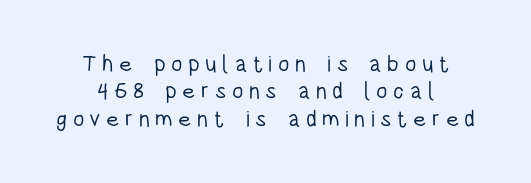
Style check: upright. Observe the wide spacing: letters keep a clear distance from each other. Nothing heavy about these letters — not bold at all. Anything drawn beneath the words? Only blank space.
